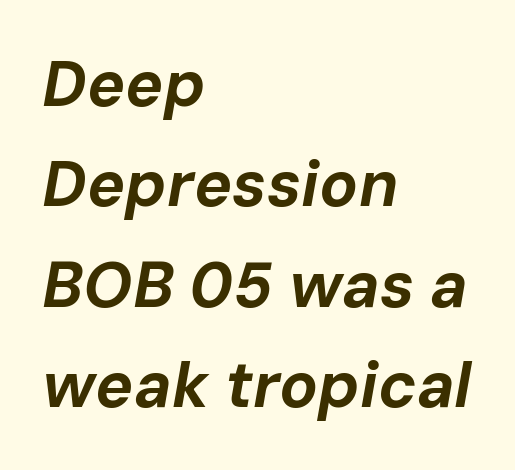
What's the leading like? Ordinary, nothing unusual. Characters are canted at an angle relative to the baseline's perpendicular. The gaps between neighbouring characters are ordinary and unremarkable. This rendering features lettering with no underline. Every letter is thick-stroked: bold, no question. The face used here is proportionally spaced, like ordinary book or web type.
